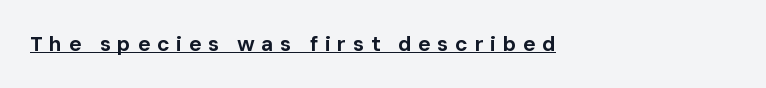
Looks like someone drew a line under every word here. Strong, thick strokes mark this as bold type. When letters stand straight like this, we call the style roman or upright. Each word looks stretched out because of the extra space between its letters. The text block is weighted toward the left margin, trailing off unevenly rightward.
